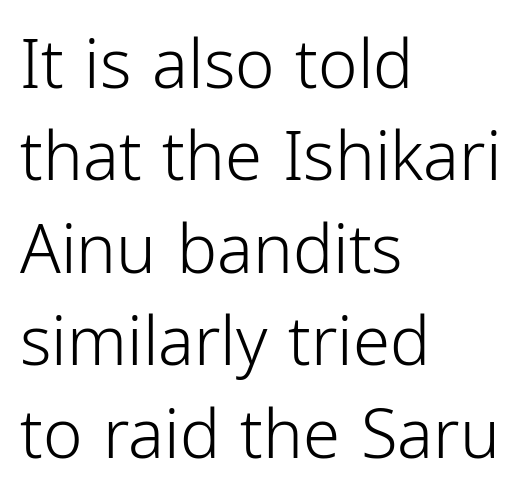
Descenders are the only things crossing below the line. Examine the stroke ends and you'll find no serifs. Looks like regular typesetting: each glyph gets only the width it needs. Students, observe: this is what conventionally led text looks like. Every row of glyphs begins at an identical x-position on the left.
